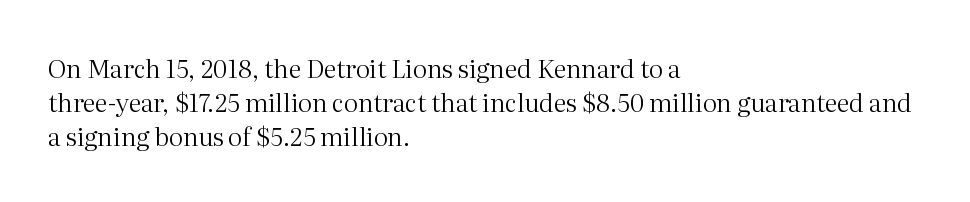
A normal amount of white space separates one row of letters from the next. Honestly, the letter spacing is just normal — you wouldn't notice it. The font's upright variant was chosen for this text. Is this a heavy cut? Hardly; it is regular or lighter. Caption: multi-line text, flush left, ragged right.
